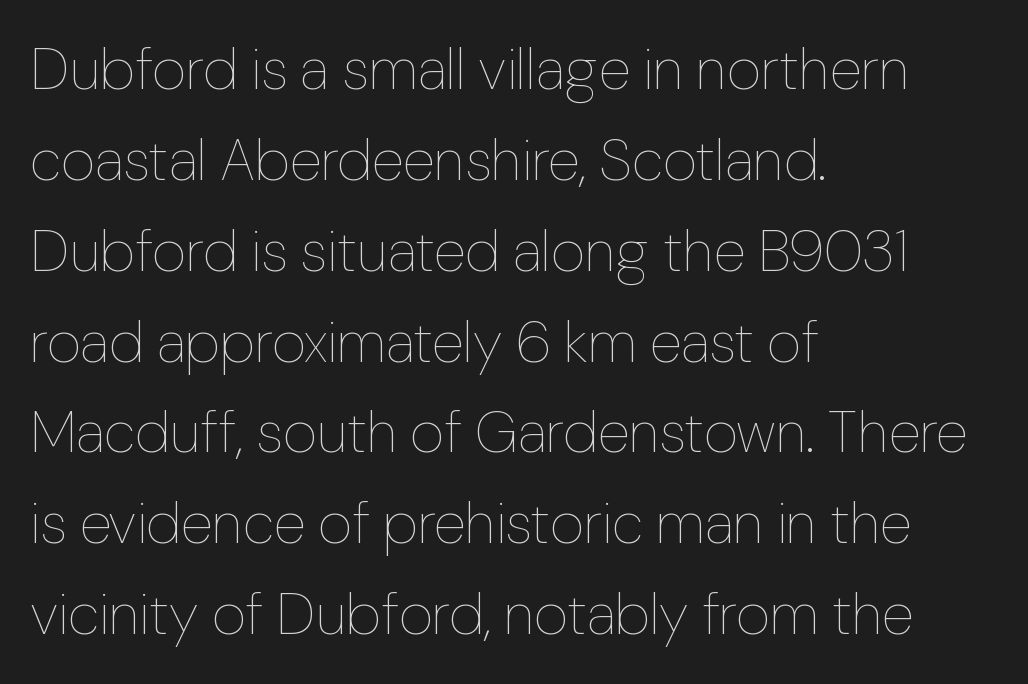
The image shows 59 px thin type, upright; set left-aligned, normal line spacing (1.54x), normal letter spacing, not underlined; low stroke contrast and a medium x-height.
